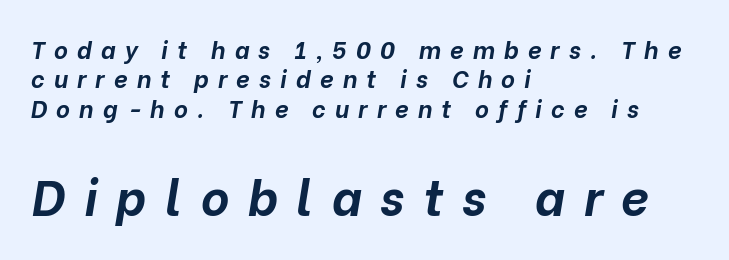
Q: Is the text bold? A: Yes.
Q: Is the text italic (slanted)? A: Yes, it leans right by about 10 degrees.
Q: Is the text underlined? A: No.
Q: How is the paragraph aligned? A: Left-aligned.
Q: Is the spacing between letters normal or unusually wide? A: Unusually wide.
Q: Which block of text is set in a larger size, the first (top) or the second (bottom)? A: The second (bottom) one.
Q: Width (condensed, normal, or wide)? A: Normal.
Q: Stroke contrast? A: Low.
Q: x-height? A: Medium.
Q: Monospaced? A: No.
